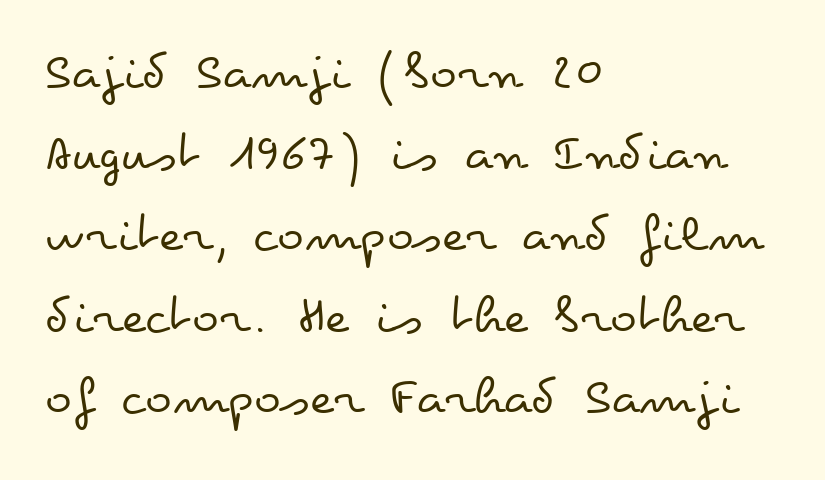
{"italic": "no", "bold": "no", "weight": "regular", "width": "wide", "stroke_contrast": "low", "x_height": "small", "monospaced": "no", "underline": "no", "align": "left", "line_spacing": "normal", "line_spacing_ratio": 1.45, "letter_spacing": "normal", "letter_spacing_em": 0.0, "glyph_px": 56}
